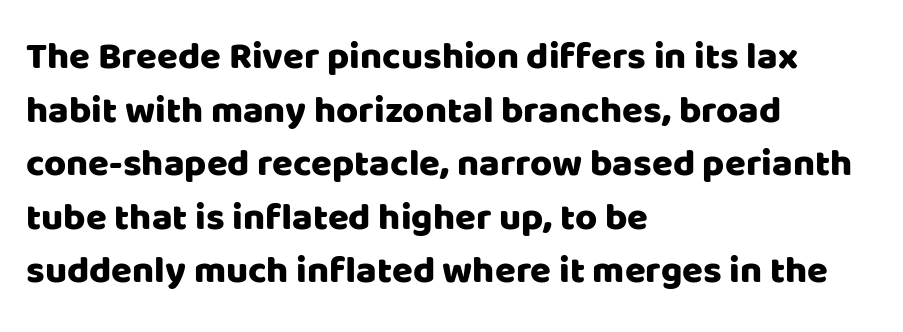
The passage is arranged the way most books set body copy — flush left. Spacing verdict: proportional, widths tailored to each character. Whoever set this chose a conventional vertical rhythm. The baseline area is clear. Is this a sans? Yes — the strokes have no serifs.
